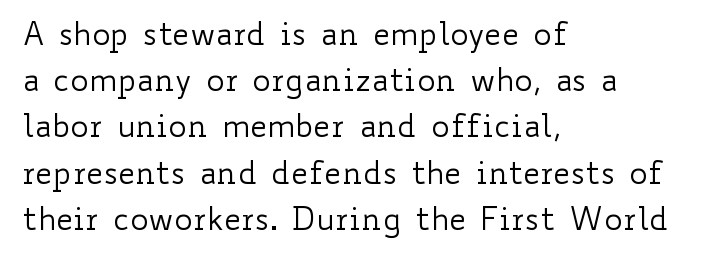
Q: Is the text bold? A: No.
Q: Is the text italic (slanted)? A: No, it is upright.
Q: Is the text underlined? A: No.
Q: How is the paragraph aligned? A: Left-aligned.
Q: Is the spacing between letters normal or unusually wide? A: Normal.
Q: Is the spacing between lines tight, normal or loose? A: Normal.
Q: Width (condensed, normal, or wide)? A: Wide.
Q: Stroke contrast? A: Low.
Q: x-height? A: Small.
Q: Monospaced? A: No.
